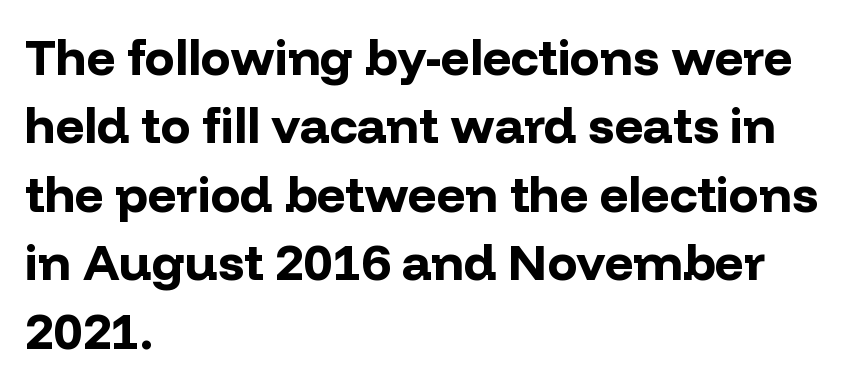
{"serif": "no", "italic": "no", "bold": "yes", "weight": "bold", "width": "normal", "stroke_contrast": "low", "x_height": "medium", "monospaced": "no", "underline": "no", "align": "left", "line_spacing": "normal", "line_spacing_ratio": 1.37, "letter_spacing": "normal", "letter_spacing_em": 0.0, "glyph_px": 50}
